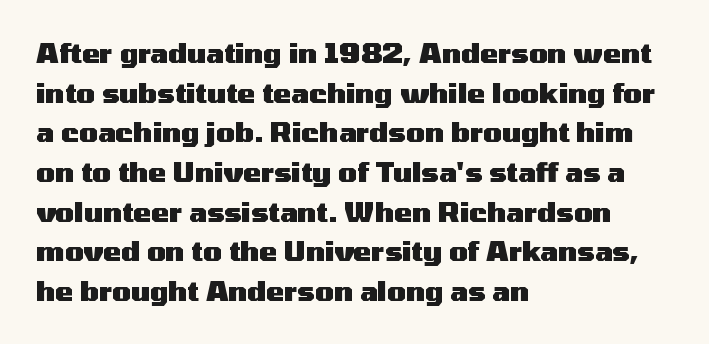
The glyphs are unaccompanied by any horizontal stroke below them. The characters look thick and weighty, a clear bold. Horizontally, the lines are justified to the leading edge only. Successive baselines arrive at the customary interval. Ordinary non-slanted type is in use.
